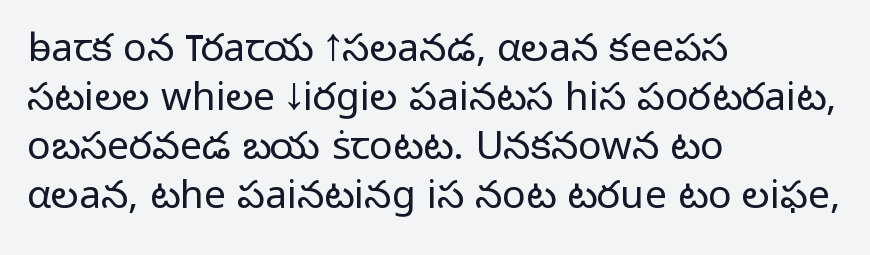
{"serif": "no", "italic": "no", "bold": "no", "weight": "light", "width": "normal", "stroke_contrast": "low", "x_height": "medium", "monospaced": "no", "underline": "no", "align": "left", "line_spacing": "normal", "line_spacing_ratio": 1.26, "letter_spacing": "normal", "letter_spacing_em": 0.0, "glyph_px": 39}
